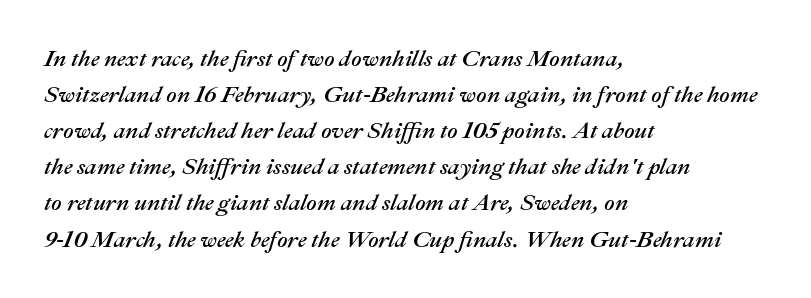
Designer's note — italics engaged. No extra tracking has been applied to these lines. Anything drawn beneath the words? Only blank space. The line-height multiplier appears to be the usual default.
